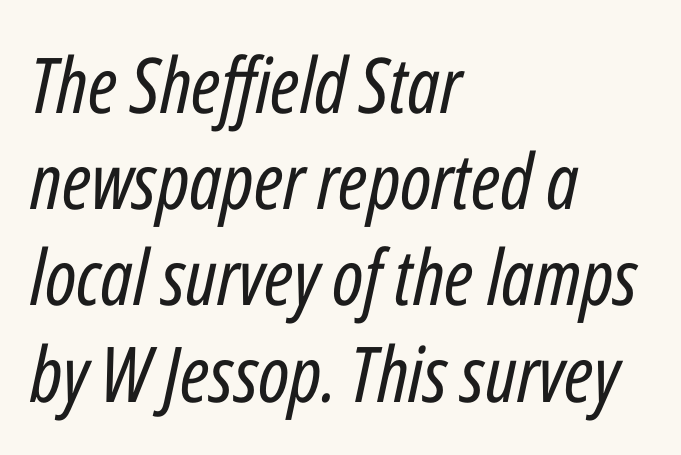
{"italic": "yes", "lean": "right", "slant_degrees": 12, "bold": "no", "weight": "regular", "width": "condensed", "stroke_contrast": "low", "x_height": "medium", "monospaced": "no", "underline": "no", "align": "left", "line_spacing": "normal", "line_spacing_ratio": 1.25, "letter_spacing": "normal", "letter_spacing_em": 0.0, "glyph_px": 77}
